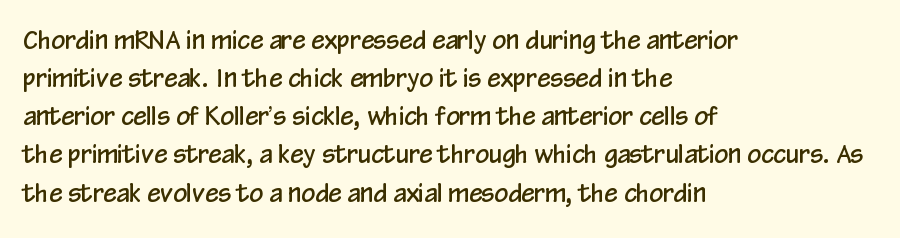
A normal amount of white space separates one row of letters from the next. In terms of letterspacing, this is plain default setting. Quick note: not italic, upright. Only glyphs here, with clear space below each row. Horizontally, the lines are justified to the leading edge only.
